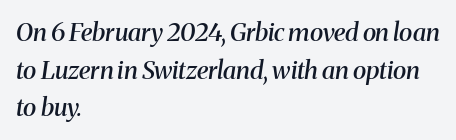
Words appear dense and cohesive because spacing is normal. Does the weight exceed regular? Yes, but only to semibold. Each new line begins a customary step beneath the previous one. The words here are not underlined. All the whitespace from short lines collects on the right. The letters are slanted; this is an italic face.
